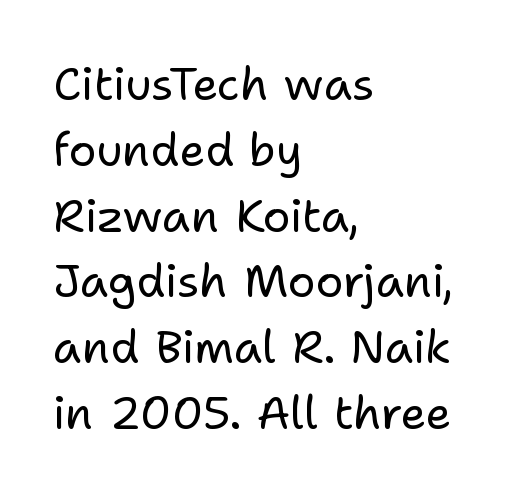
{"serif": "no", "italic": "no", "bold": "no", "weight": "regular", "width": "normal", "stroke_contrast": "low", "x_height": "medium", "monospaced": "no", "underline": "no", "align": "left", "line_spacing": "normal", "line_spacing_ratio": 1.43, "letter_spacing": "normal", "letter_spacing_em": 0.0, "glyph_px": 46}
